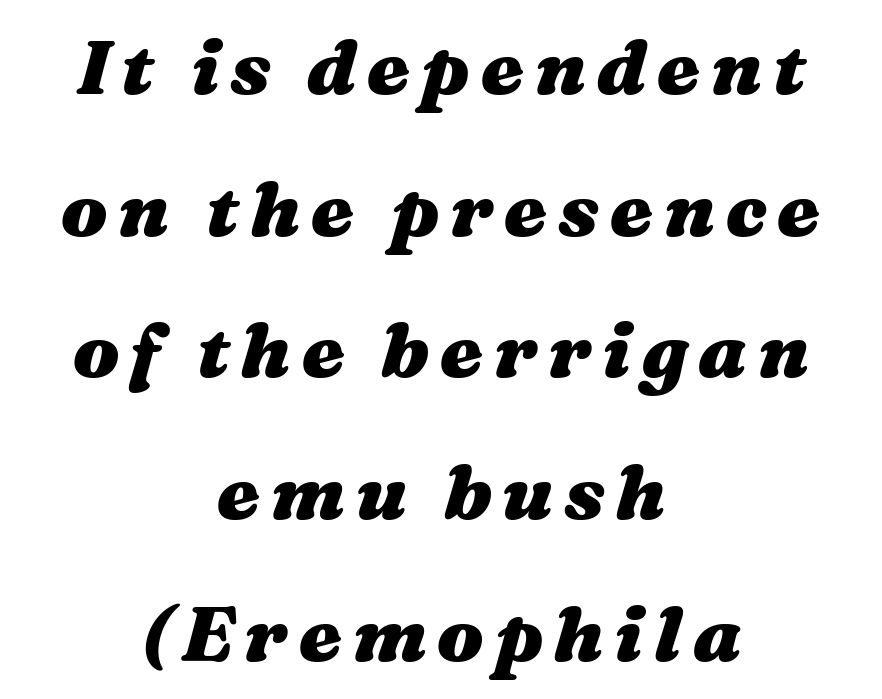
The letters advance in unequal steps, a hallmark of proportional type. Does the lettering tilt? It does — this is italic. What weight is shown? A full bold with thick strokes. The specimen omits any rule beneath the text block's lines. A student would call this center alignment; a typographer would say set centered.
